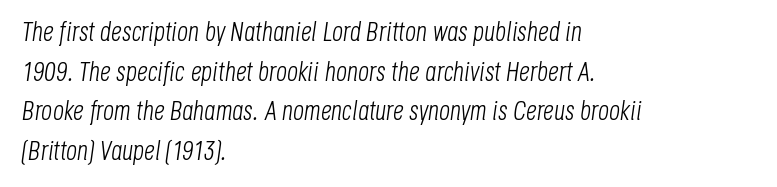
The space directly below the letters is spotless. Posture: slanted. Compared with typical paragraphs, the rows here are spaced about the same. Weight: in the light-to-regular range. Typeset ragged right — the left edge is the straight one.
